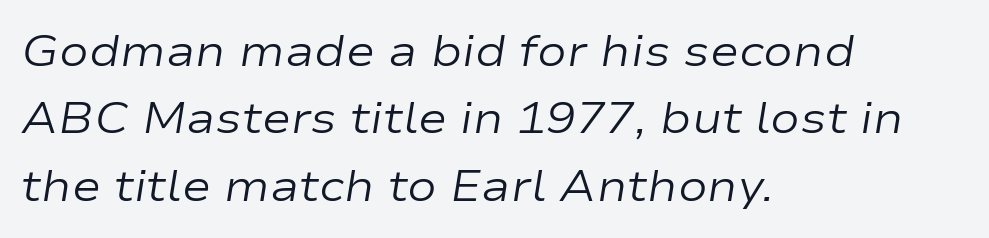
The image shows 44 px regular-weight, wide type, italic (leaning right); set left-aligned, normal line spacing (1.53x), normal letter spacing, not underlined; low stroke contrast and a medium x-height.
